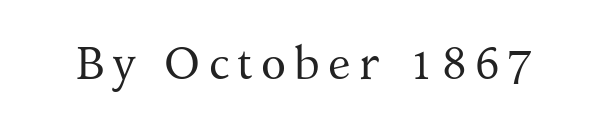
The image shows 46 px regular-weight serif type, upright; set not underlined; medium stroke contrast and a medium x-height.
